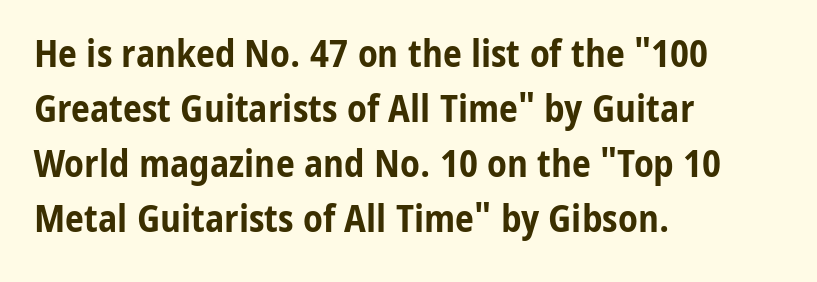
Q: Is the text bold? A: Yes.
Q: Is the text italic (slanted)? A: No, it is upright.
Q: Is the typeface a serif or a sans-serif typeface? A: Sans-serif.
Q: Is the text underlined? A: No.
Q: How is the paragraph aligned? A: Left-aligned.
Q: Is the spacing between letters normal or unusually wide? A: Normal.
Q: Is the spacing between lines tight, normal or loose? A: Normal.
Q: Width (condensed, normal, or wide)? A: Condensed.
Q: Stroke contrast? A: Low.
Q: x-height? A: Medium.
Q: Monospaced? A: No.
